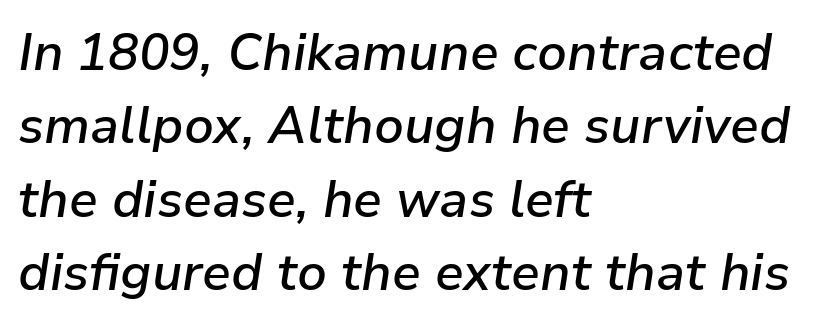
{"italic": "yes", "lean": "right", "slant_degrees": 9, "bold": "semi", "weight": "semibold", "width": "normal", "stroke_contrast": "low", "x_height": "medium", "monospaced": "no", "underline": "no", "align": "left", "line_spacing": "normal", "line_spacing_ratio": 1.44, "letter_spacing": "normal", "letter_spacing_em": 0.0, "glyph_px": 51}
